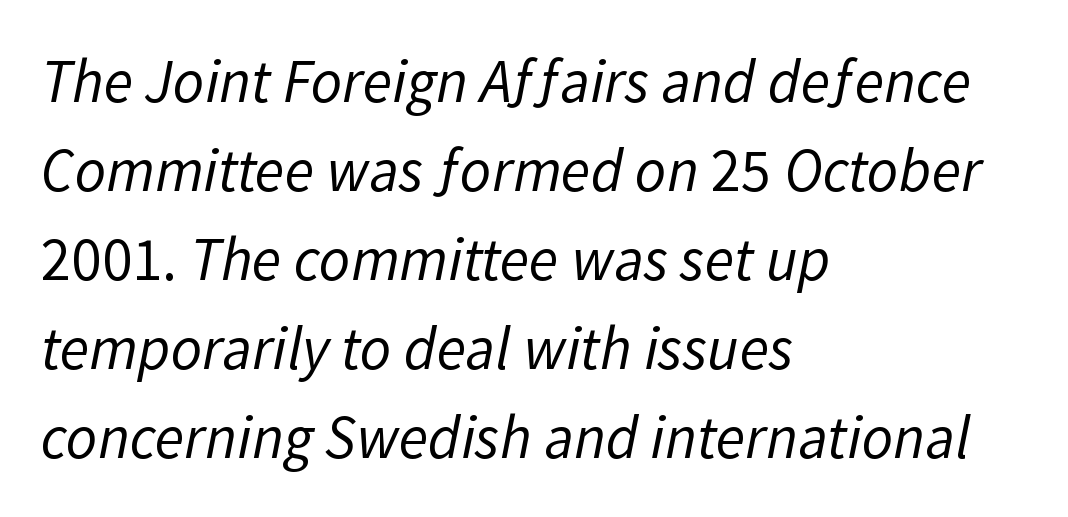
The image shows 61 px regular-weight sans-serif type; set left-aligned, normal line spacing (1.46x), normal letter spacing, not underlined; low stroke contrast and a medium x-height.
